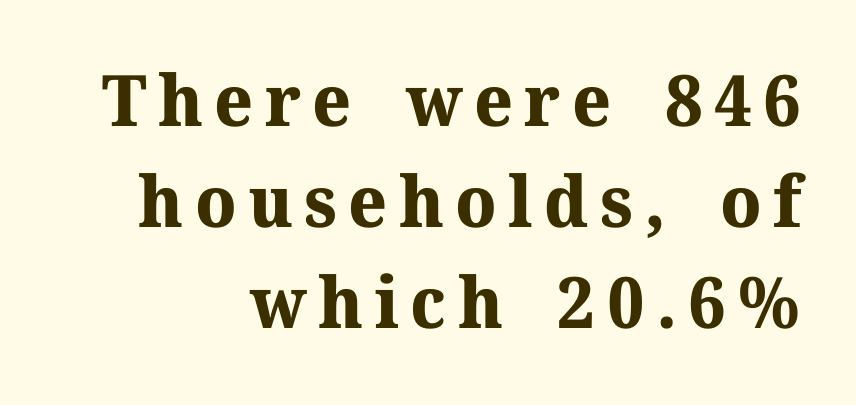
Check where the strokes stop: tiny serifs finish them off. A clean baseline with only descenders dipping below it. This sample is right-justified, so line beginnings fall wherever the words allow. Italic? Not at all — the glyphs are vertical.
